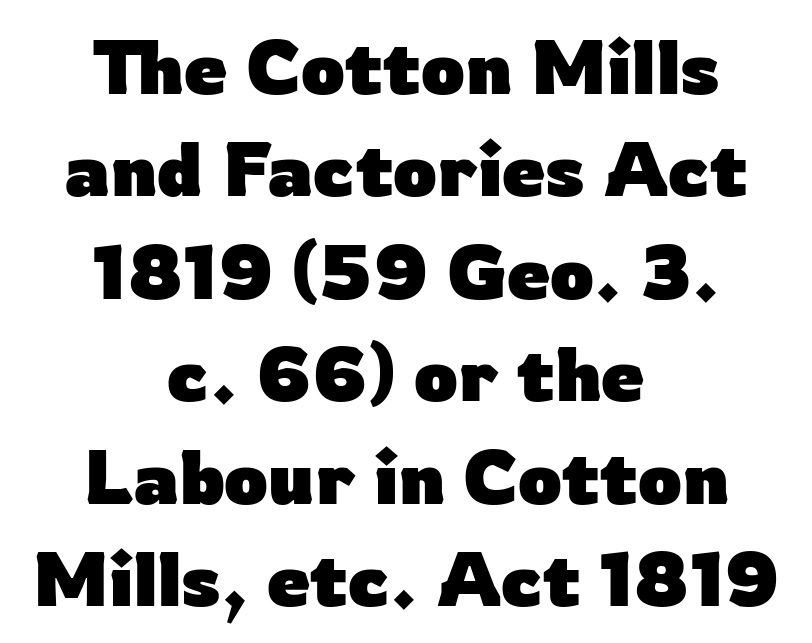
Q: Is the text bold? A: Yes.
Q: Is the text italic (slanted)? A: No, it is upright.
Q: Is the typeface a serif or a sans-serif typeface? A: Sans-serif.
Q: Is the text underlined? A: No.
Q: How is the paragraph aligned? A: Centered.
Q: Is the spacing between letters normal or unusually wide? A: Normal.
Q: Is the spacing between lines tight, normal or loose? A: Normal.
Q: Width (condensed, normal, or wide)? A: Normal.
Q: Stroke contrast? A: Low.
Q: x-height? A: Medium.
Q: Monospaced? A: No.
